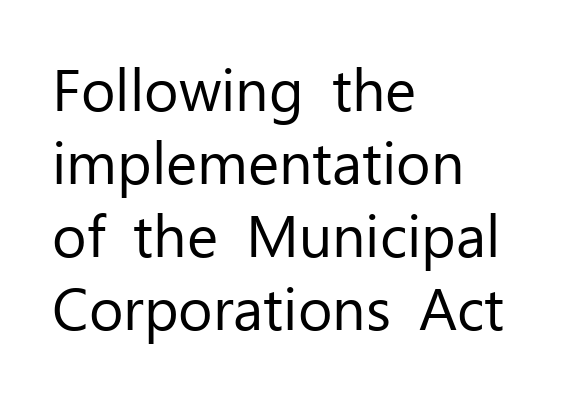
{"serif": "no", "italic": "no", "bold": "no", "weight": "regular", "width": "normal", "stroke_contrast": "low", "x_height": "medium", "monospaced": "no", "underline": "no", "align": "left", "line_spacing_ratio": 1.24, "letter_spacing": "normal", "letter_spacing_em": 0.0, "glyph_px": 59}
